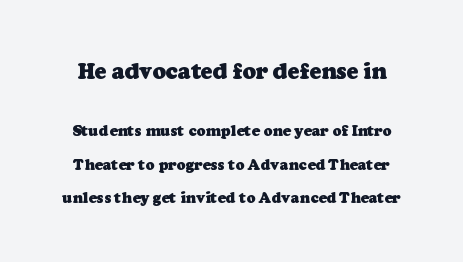
{"bold": "yes", "underline": "no", "line_spacing": "loose", "line_spacing_ratio": 2.22, "letter_spacing": "normal", "letter_spacing_em": 0.0, "larger_block": "first", "size_ratio": 1.47, "glyph_px": 22}
